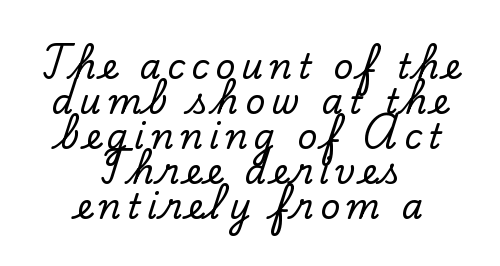
{"serif": "yes", "width": "normal", "stroke_contrast": "low", "x_height": "small", "monospaced": "no", "underline": "no", "align": "center", "line_spacing": "tight", "line_spacing_ratio": 1.03, "glyph_px": 34}
